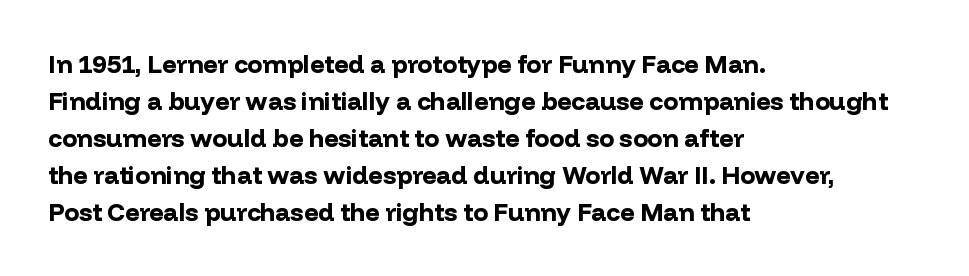
{"italic": "no", "bold": "yes", "underline": "no", "align": "left", "line_spacing": "normal", "line_spacing_ratio": 1.48, "letter_spacing": "normal", "letter_spacing_em": 0.0, "glyph_px": 25}
